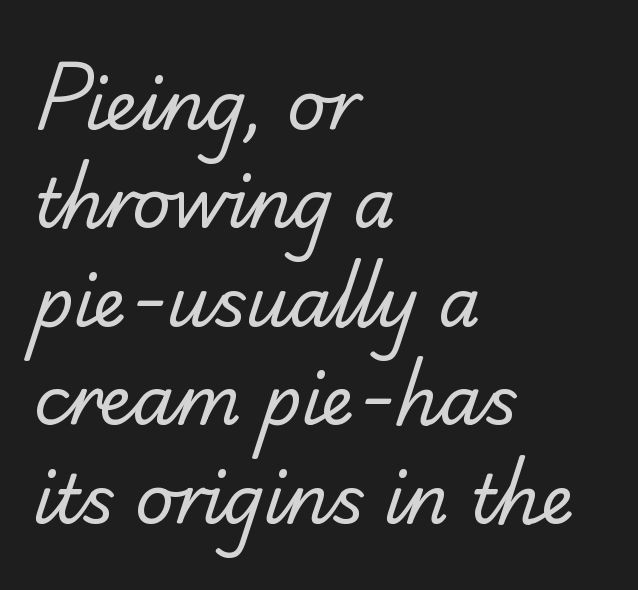
Q: Is the text bold? A: No.
Q: Is the typeface a serif or a sans-serif typeface? A: Serif.
Q: Is the text underlined? A: No.
Q: How is the paragraph aligned? A: Left-aligned.
Q: Is the spacing between letters normal or unusually wide? A: Normal.
Q: Is the spacing between lines tight, normal or loose? A: Normal.
Q: Width (condensed, normal, or wide)? A: Normal.
Q: Stroke contrast? A: Low.
Q: x-height? A: Small.
Q: Monospaced? A: No.
